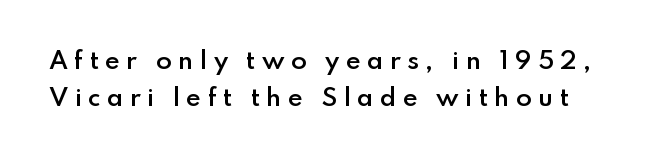
The letterforms stand isolated, each surrounded by extra space. Each row of text sits above clean, open space. Notice how descenders clear the ascenders below comfortably — that's standard leading. Caption: semibold face, moderately heavy strokes. The lettering stays uniformly vertical, giving the passage a roman look.
